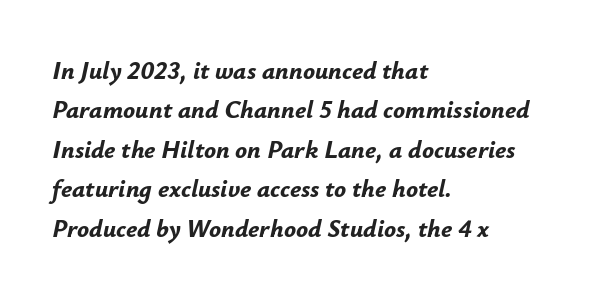
In terms of leading, this rendering sits right in the middle. Only glyphs here, with clear space below each row. Each word holds together tightly as a unit, with standard inter-letter gaps. The ragged edge is on the right, which tells us the setting is flush left.
